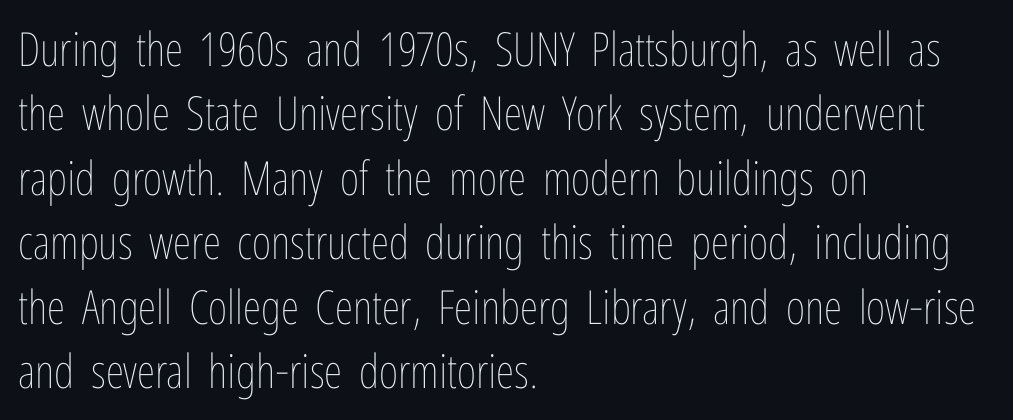
Each line starts at the same left margin while the right side varies. Italic? Not at all — the glyphs are vertical. Is this a fixed-width face? No — the glyphs have proportional, varying widths. Words float on clear page, feet unadorned. Ink coverage per letter is moderate at most.
